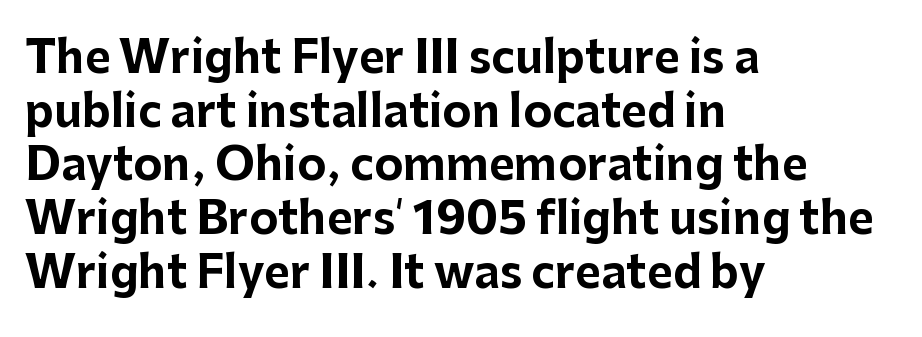
{"serif": "no", "italic": "no", "bold": "yes", "weight": "bold", "width": "normal", "stroke_contrast": "low", "x_height": "medium", "monospaced": "no", "underline": "no", "align": "left", "line_spacing_ratio": 1.22, "letter_spacing": "normal", "letter_spacing_em": 0.0, "glyph_px": 44}
